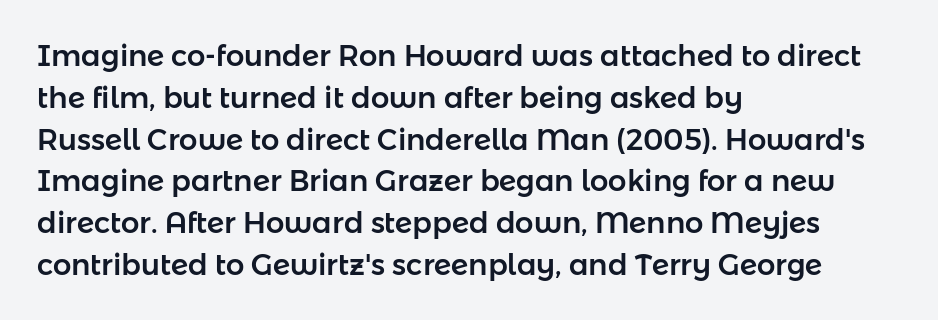
The image shows 29 px sans-serif type, upright; set left-aligned, normal line spacing (1.44x), normal letter spacing, not underlined; low stroke contrast and a medium x-height.
